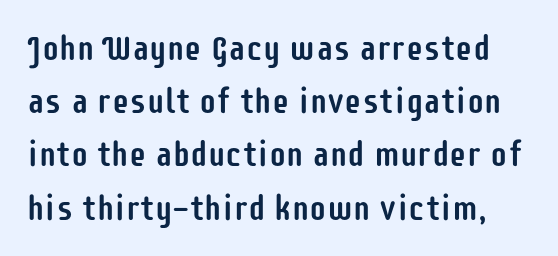
The image shows 35 px condensed sans-serif type, upright; set normal line spacing (1.52x), normal letter spacing, not underlined; low stroke contrast and a large x-height.
